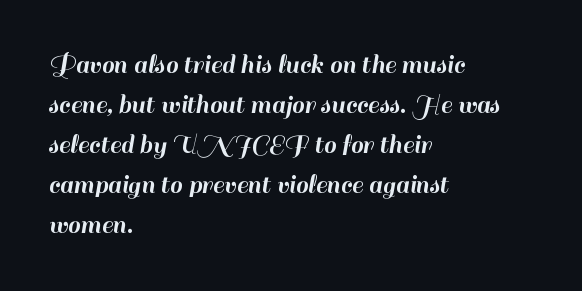
The image shows 28 px sans-serif type; set left-aligned, normal line spacing (1.43x), normal letter spacing, not underlined; high stroke contrast and a small x-height.
